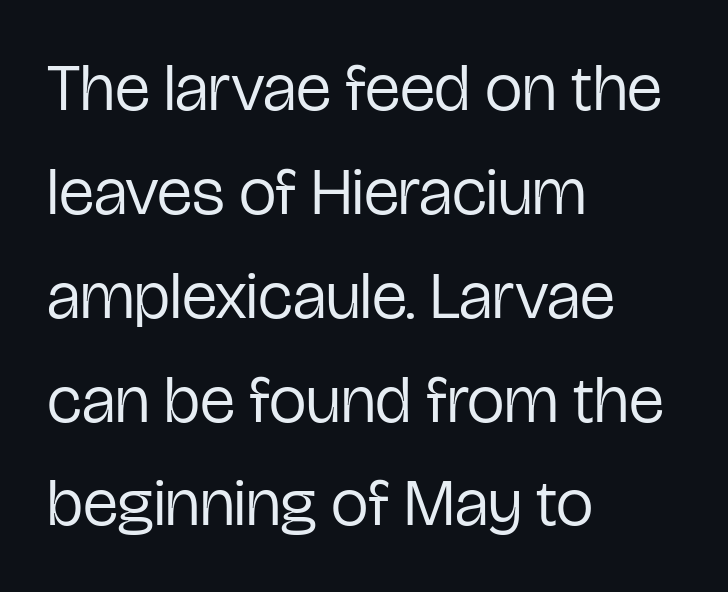
The image shows 67 px regular-weight, condensed sans-serif type, upright; set left-aligned, normal line spacing (1.55x), normal letter spacing, not underlined; low stroke contrast and a medium x-height.
